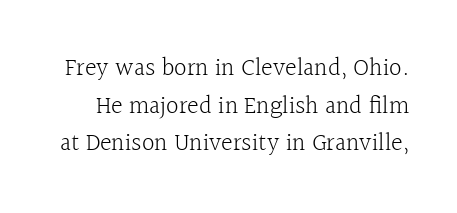
Q: Is the text bold? A: No.
Q: Is the text italic (slanted)? A: No, it is upright.
Q: Is the text underlined? A: No.
Q: Is the spacing between letters normal or unusually wide? A: Normal.
Q: Is the spacing between lines tight, normal or loose? A: Normal.
